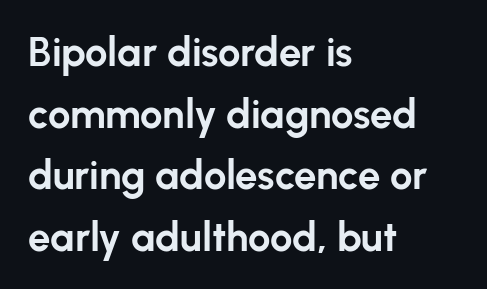
{"serif": "no", "italic": "no", "bold": "yes", "weight": "bold", "width": "normal", "stroke_contrast": "low", "x_height": "medium", "monospaced": "no", "underline": "no", "align": "left", "line_spacing": "normal", "line_spacing_ratio": 1.54, "letter_spacing": "normal", "letter_spacing_em": 0.0, "glyph_px": 40}
